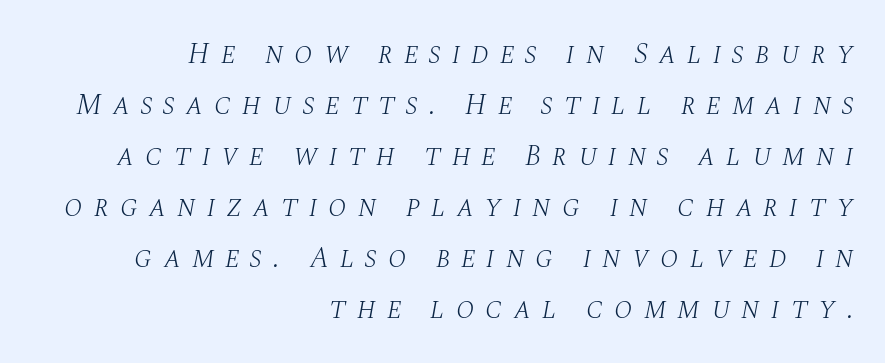
{"serif": "yes", "italic": "yes", "lean": "right", "slant_degrees": 10, "bold": "no", "weight": "light", "width": "normal", "stroke_contrast": "medium", "x_height": "large", "monospaced": "no", "underline": "no", "align": "right", "line_spacing": "normal", "line_spacing_ratio": 1.7, "letter_spacing": "wide", "letter_spacing_em": 0.36, "glyph_px": 30}
